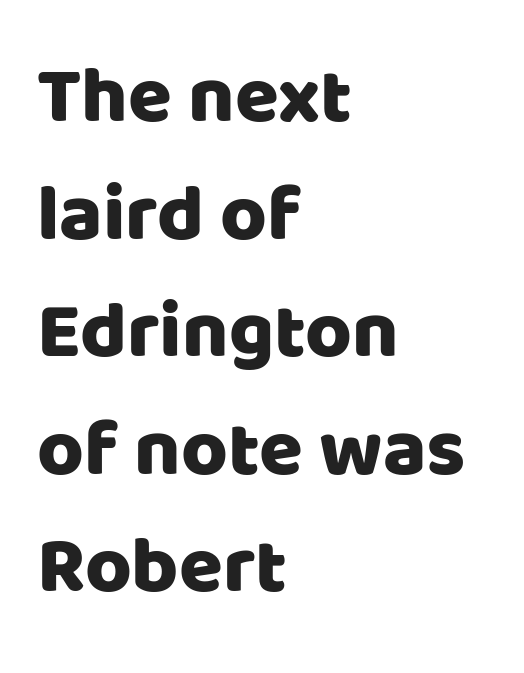
{"serif": "no", "italic": "no", "width": "normal", "stroke_contrast": "low", "x_height": "large", "monospaced": "no", "underline": "no", "align": "left", "line_spacing": "normal", "line_spacing_ratio": 1.47, "letter_spacing": "normal", "letter_spacing_em": 0.0, "glyph_px": 80}
